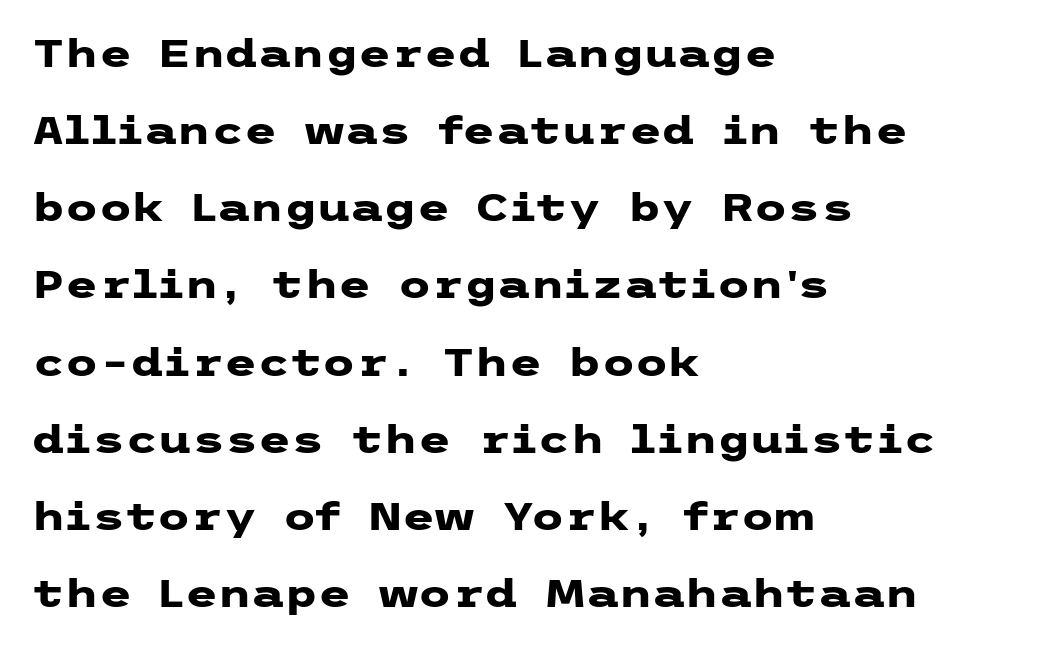
Weight: bold. Look at the bottom of the vertical strokes: they stop flat, with no serifs. Characters remain perfectly vertical along every line. These lines stack with their left ends in a neat column. What stands out about the letter spacing? Nothing — it is the standard amount. Unmarked baselines from the first word to the last.
